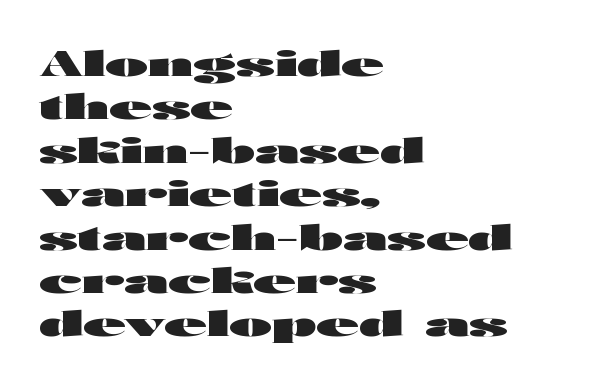
{"serif": "no", "italic": "no", "bold": "yes", "weight": "heavy", "width": "wide", "stroke_contrast": "high", "x_height": "medium", "monospaced": "no", "underline": "no", "align": "left", "line_spacing_ratio": 1.24, "letter_spacing": "normal", "letter_spacing_em": 0.0, "glyph_px": 35}
